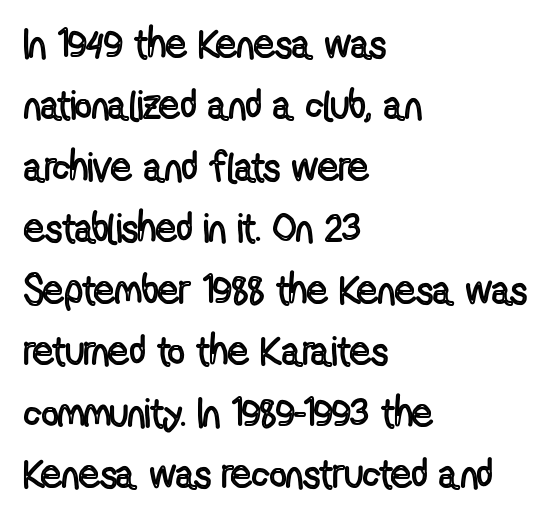
Q: Is the text italic (slanted)? A: No, it is upright.
Q: Is the text underlined? A: No.
Q: How is the paragraph aligned? A: Left-aligned.
Q: Is the spacing between letters normal or unusually wide? A: Normal.
Q: Is the spacing between lines tight, normal or loose? A: Normal.
Q: Width (condensed, normal, or wide)? A: Condensed.
Q: x-height? A: Medium.
Q: Monospaced? A: No.
